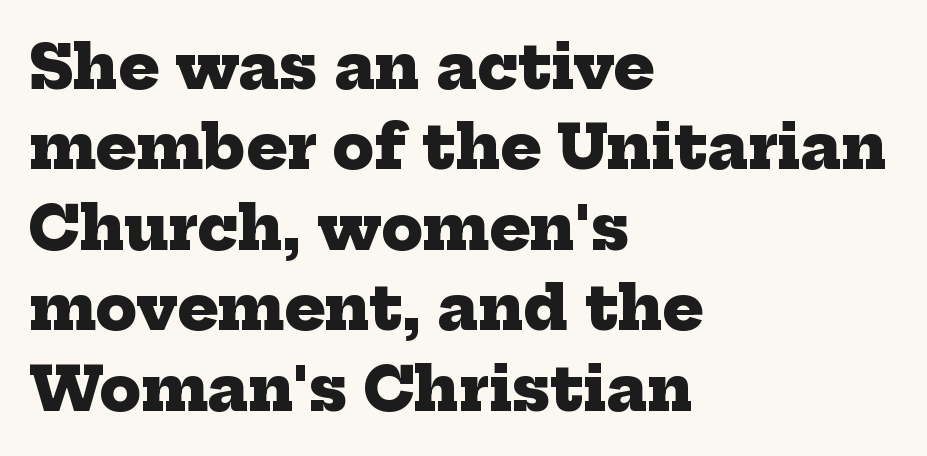
Q: Is the text bold? A: Yes.
Q: Is the typeface a serif or a sans-serif typeface? A: Serif.
Q: Is the text underlined? A: No.
Q: How is the paragraph aligned? A: Left-aligned.
Q: Is the spacing between letters normal or unusually wide? A: Normal.
Q: Is the spacing between lines tight, normal or loose? A: Normal.
Q: Width (condensed, normal, or wide)? A: Normal.
Q: Stroke contrast? A: Low.
Q: x-height? A: Medium.
Q: Monospaced? A: No.
